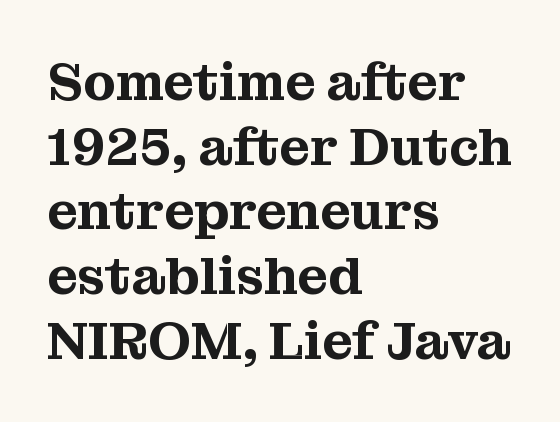
Q: Is the text italic (slanted)? A: No, it is upright.
Q: Is the typeface a serif or a sans-serif typeface? A: Serif.
Q: Is the text underlined? A: No.
Q: How is the paragraph aligned? A: Left-aligned.
Q: Is the spacing between letters normal or unusually wide? A: Normal.
Q: Width (condensed, normal, or wide)? A: Normal.
Q: Stroke contrast? A: Medium.
Q: x-height? A: Medium.
Q: Monospaced? A: No.
